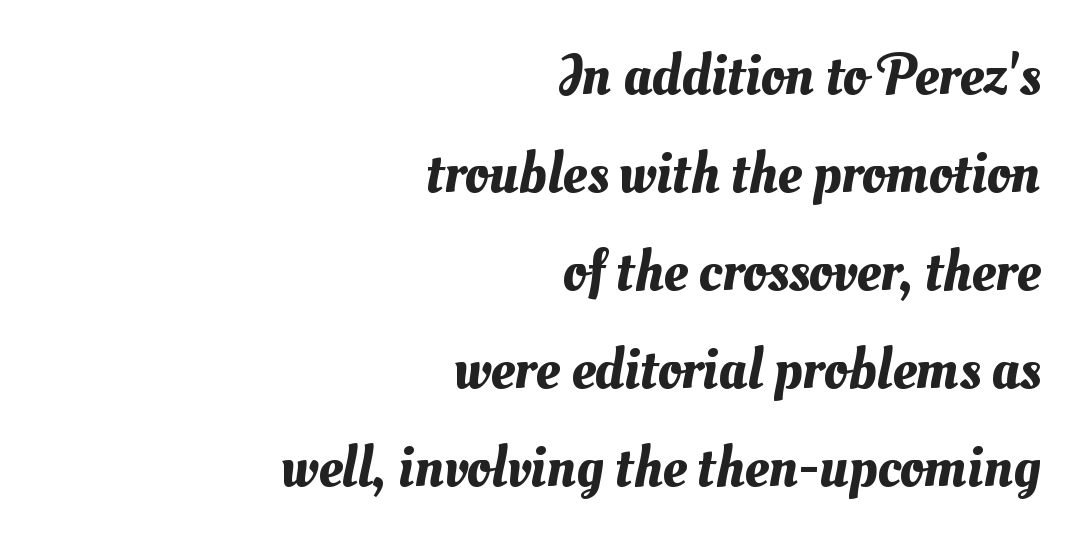
Note the varied advance widths — an 'i' is clearly narrower than an 'm'. A student would call this right alignment; a typographer would say flush right, rag left. Each word holds together tightly as a unit, with standard inter-letter gaps. Underline: absent. Leading: standard.
